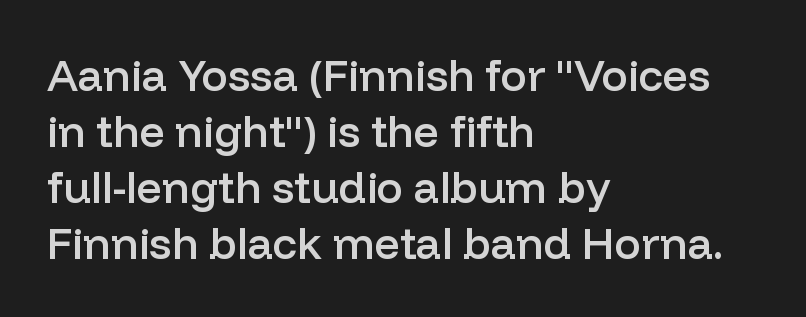
If you drew a line through each stem, it would be perfectly vertical. The passage shown has conventional tracking throughout. This sample uses a sans-serif face. Baseline-to-baseline distance is the conventional proportion of letter height.
